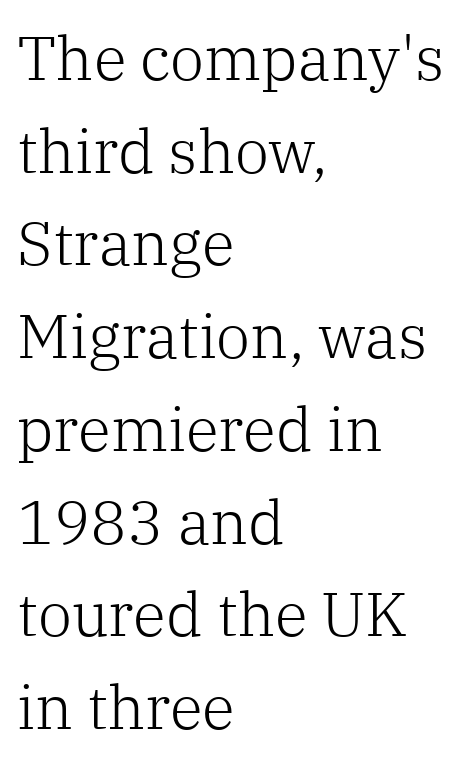
{"serif": "yes", "italic": "no", "bold": "no", "weight": "light", "width": "normal", "stroke_contrast": "low", "x_height": "medium", "monospaced": "no", "underline": "no", "align": "left", "line_spacing": "normal", "line_spacing_ratio": 1.52, "letter_spacing": "normal", "letter_spacing_em": 0.0, "glyph_px": 61}
